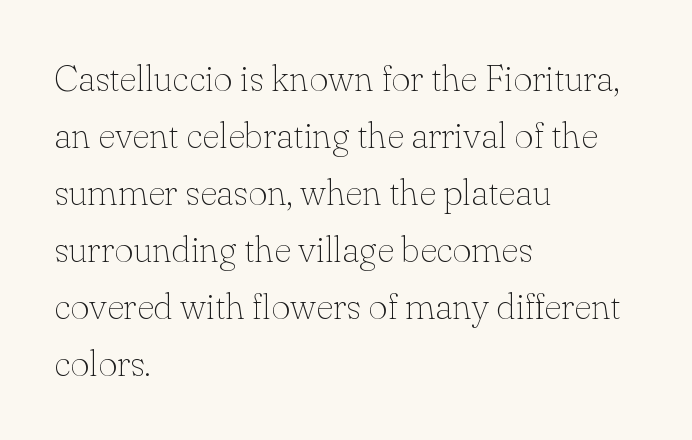
{"serif": "yes", "italic": "no", "bold": "no", "weight": "thin", "width": "normal", "stroke_contrast": "low", "x_height": "small", "monospaced": "no", "underline": "no", "align": "left", "line_spacing": "normal", "line_spacing_ratio": 1.54, "letter_spacing": "normal", "letter_spacing_em": 0.0, "glyph_px": 37}
